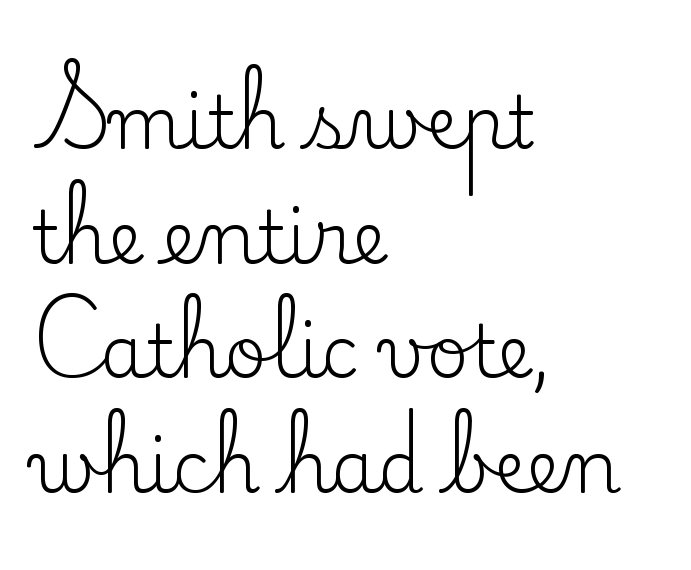
If you drew a ruler down the left edge, every line would touch it. A bare baseline throughout the passage. It's the straight-up-and-down kind of type. These glyphs show unthickened strokes, regular width or finer.
